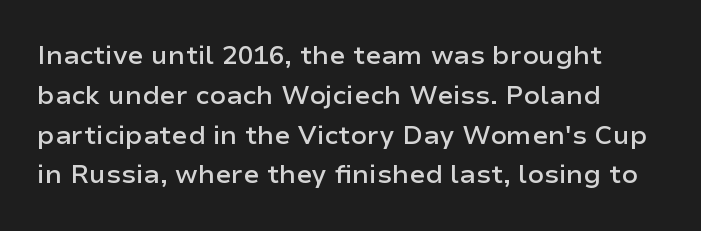
Q: Is the text bold? A: Semi-bold.
Q: Is the text italic (slanted)? A: No, it is upright.
Q: Is the text underlined? A: No.
Q: How is the paragraph aligned? A: Left-aligned.
Q: Is the spacing between letters normal or unusually wide? A: Normal.
Q: Is the spacing between lines tight, normal or loose? A: Normal.
